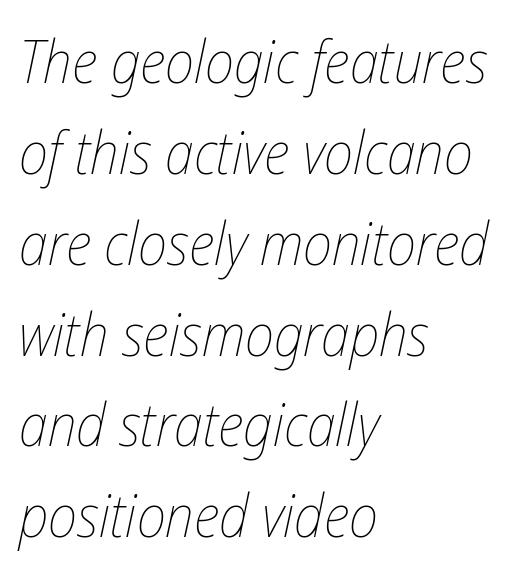
The image shows 59 px thin, condensed type, italic (leaning right); set left-aligned, normal line spacing (1.54x), normal letter spacing, not underlined; low stroke contrast and a medium x-height.
